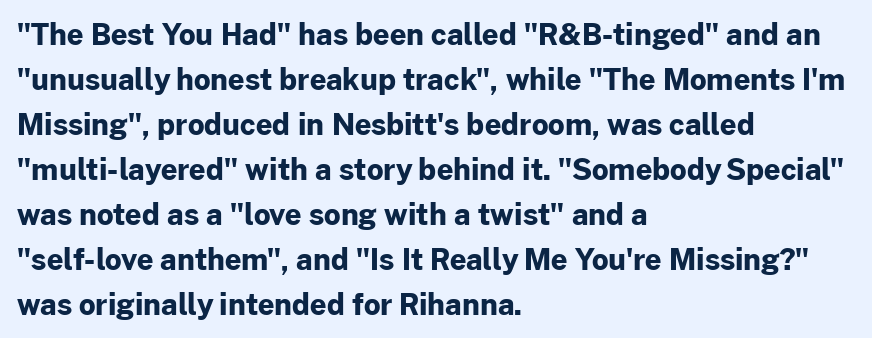
Q: Is the text bold? A: Yes.
Q: Is the text italic (slanted)? A: No, it is upright.
Q: Is the typeface a serif or a sans-serif typeface? A: Sans-serif.
Q: Is the text underlined? A: No.
Q: How is the paragraph aligned? A: Left-aligned.
Q: Is the spacing between letters normal or unusually wide? A: Normal.
Q: Is the spacing between lines tight, normal or loose? A: Normal.
Q: Width (condensed, normal, or wide)? A: Normal.
Q: Stroke contrast? A: Low.
Q: x-height? A: Medium.
Q: Monospaced? A: No.
